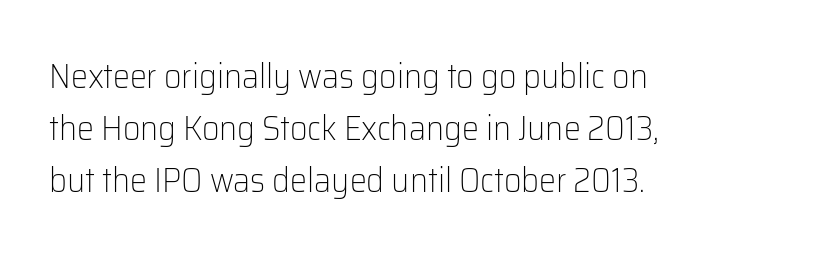
The image shows 34 px light sans-serif type, upright; set left-aligned, normal line spacing (1.53x), normal letter spacing, not underlined; low stroke contrast and a medium x-height.
